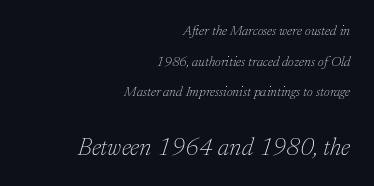
The passage shown is not bold in any degree. Just letters on the line, the space beneath them empty. The block sitting lower on the canvas is the one with enlarged characters. The rag falls on the left side of this text block. Compared with ordinary roman type, these characters are visibly tilted.
